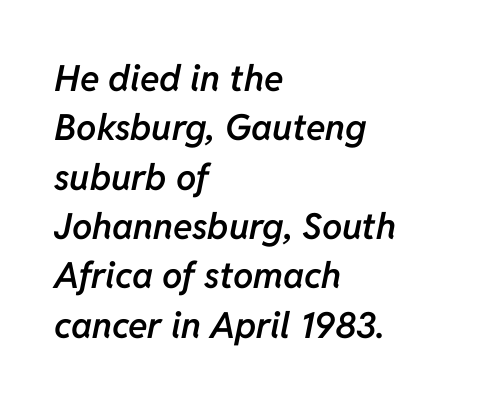
The image shows 36 px semibold type, italic (leaning right); set left-aligned, normal line spacing (1.37x), normal letter spacing, not underlined; low stroke contrast and a medium x-height.
